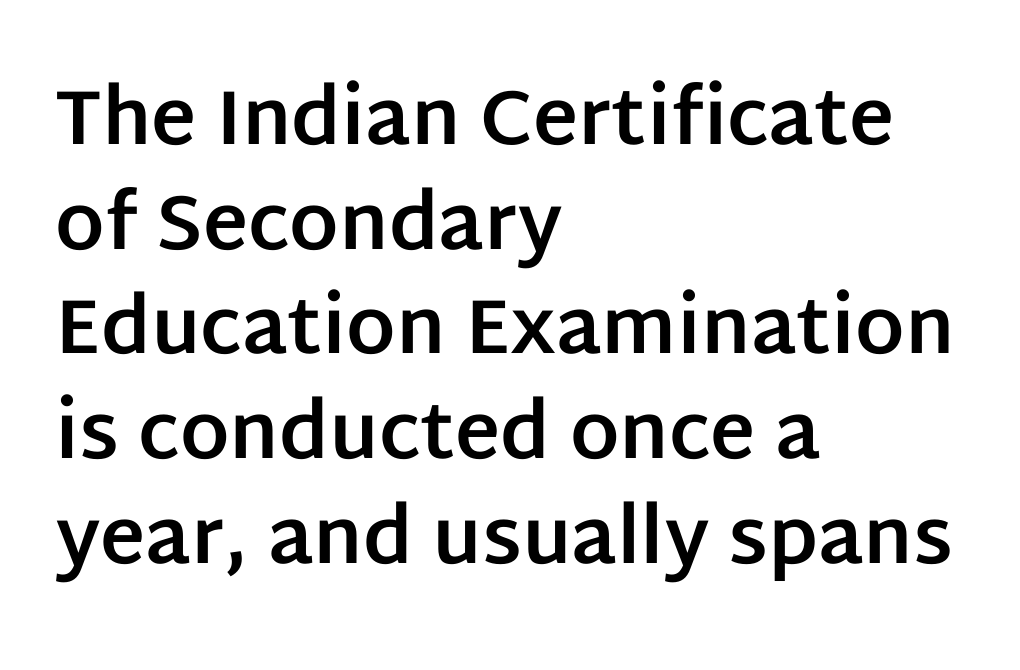
The image shows 77 px bold sans-serif type, upright; set left-aligned, normal line spacing (1.36x), normal letter spacing, not underlined; low stroke contrast and a large x-height.
